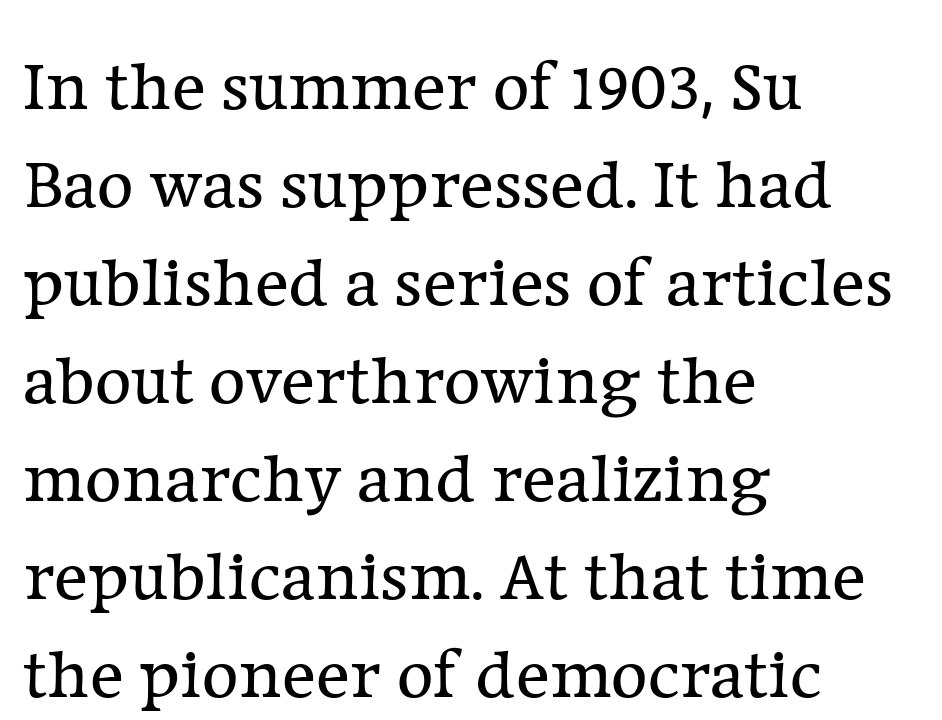
Horizontal bands of white between lines are of average thickness. Stems here are at most as thick as an everyday book face. A serif font was chosen for this passage. Each line starts at the same left margin while the right side varies.
